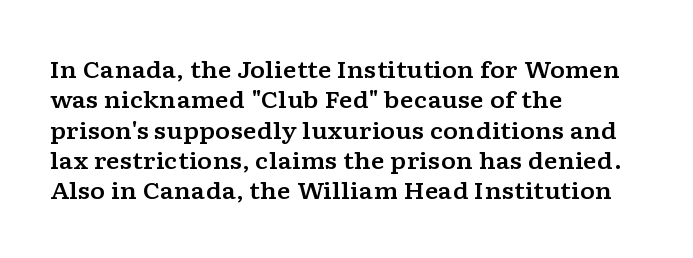
{"italic": "no", "underline": "no", "align": "left", "line_spacing": "normal", "line_spacing_ratio": 1.32, "letter_spacing": "normal", "letter_spacing_em": 0.0, "glyph_px": 23}
